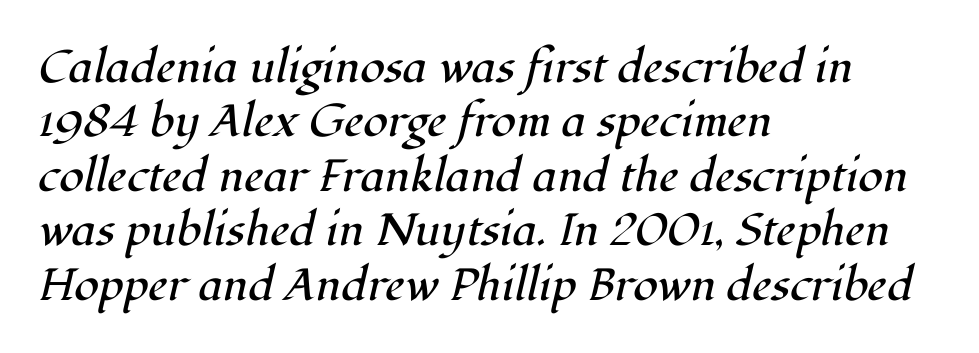
Bare-footed words on every line. The text carries the slant typical of an italic or oblique font. Regarding serifs, this sample has them. A typesetter would call this proportional, since set widths differ per character. Casual observation: everything's shoved over to the left.
